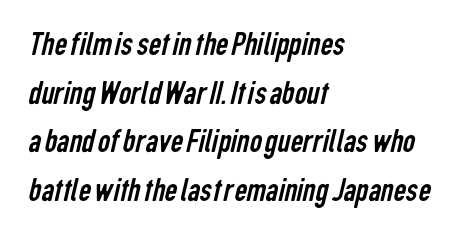
Q: Is the text bold? A: No.
Q: Is the typeface a serif or a sans-serif typeface? A: Sans-serif.
Q: Is the text underlined? A: No.
Q: How is the paragraph aligned? A: Left-aligned.
Q: Is the spacing between letters normal or unusually wide? A: Normal.
Q: Is the spacing between lines tight, normal or loose? A: Normal.
Q: Width (condensed, normal, or wide)? A: Condensed.
Q: Stroke contrast? A: Low.
Q: x-height? A: Medium.
Q: Monospaced? A: No.
